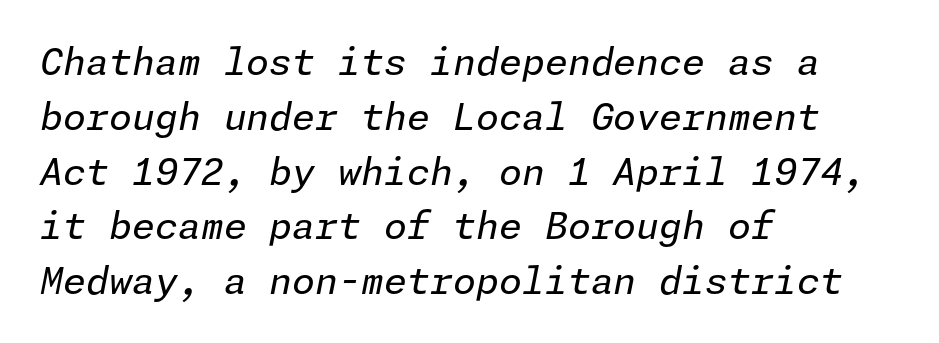
The image shows 37 px regular-weight type, italic (leaning right); set left-aligned, normal line spacing (1.48x), normal letter spacing, not underlined; low stroke contrast and a medium x-height.
